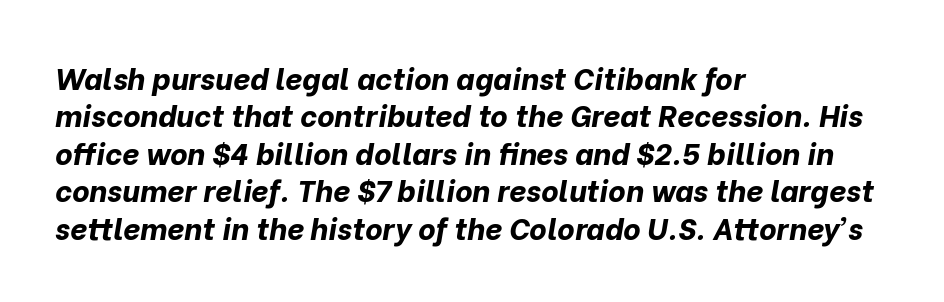
{"italic": "yes", "lean": "right", "slant_degrees": 10, "bold": "yes", "weight": "bold", "width": "normal", "stroke_contrast": "low", "x_height": "medium", "monospaced": "no", "underline": "no", "align": "left", "line_spacing": "normal", "line_spacing_ratio": 1.25, "letter_spacing": "normal", "letter_spacing_em": 0.0, "glyph_px": 30}
